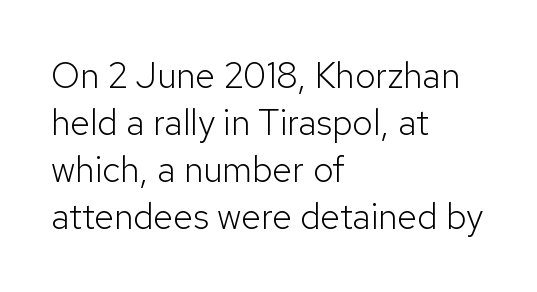
Quick note: underline off. Posture: vertical. Looks like regular typesetting: each glyph gets only the width it needs. Stroke thickness stays within the range of a standard reading face or lighter.
